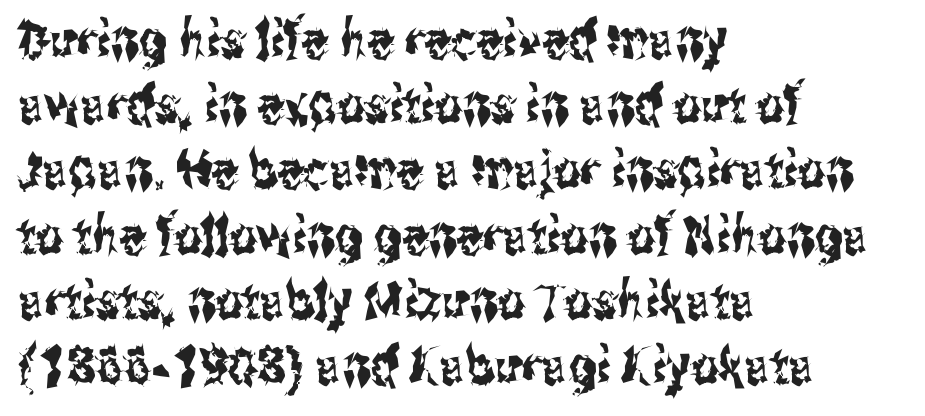
The image shows 53 px condensed sans-serif type, upright; set left-aligned, line spacing 1.23x, normal letter spacing, not underlined; medium stroke contrast and a medium x-height.
